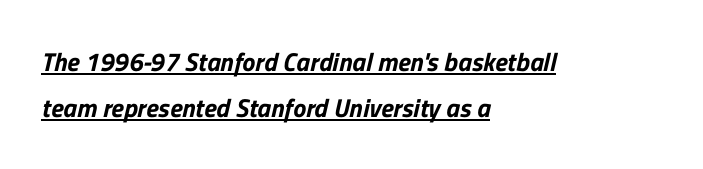
{"underline": "yes", "align": "left", "line_spacing_ratio": 1.76, "letter_spacing": "normal", "letter_spacing_em": 0.0, "glyph_px": 26}
